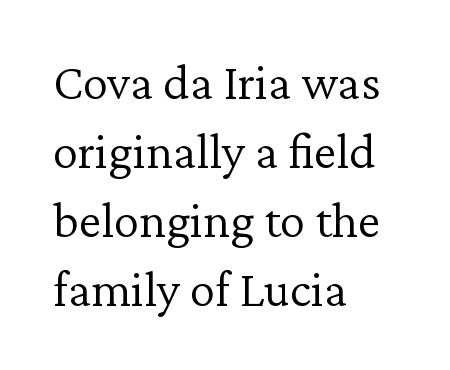
Character widths vary here, with narrow letters taking less room than wide ones. No heavy texture on the line: the type isn't bold. The gap between lines stays unmarked. This is the regular roman posture of the typeface. The vertical gap from one line to the next is medium.
